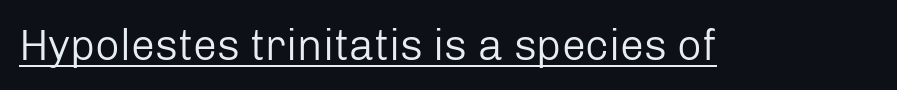
{"serif": "no", "italic": "no", "bold": "no", "weight": "regular", "width": "normal", "stroke_contrast": "low", "x_height": "medium", "monospaced": "no", "underline": "yes", "letter_spacing": "normal", "letter_spacing_em": 0.0, "glyph_px": 43}
